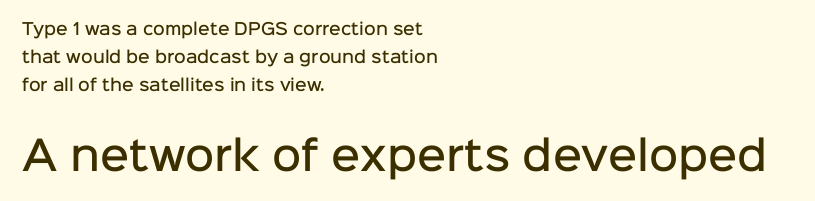
The image shows 40 px semibold sans-serif type, upright; set left-aligned, line spacing 1.74x, normal letter spacing, not underlined; the second (bottom) block is 2.5x larger; low stroke contrast and a medium x-height.
